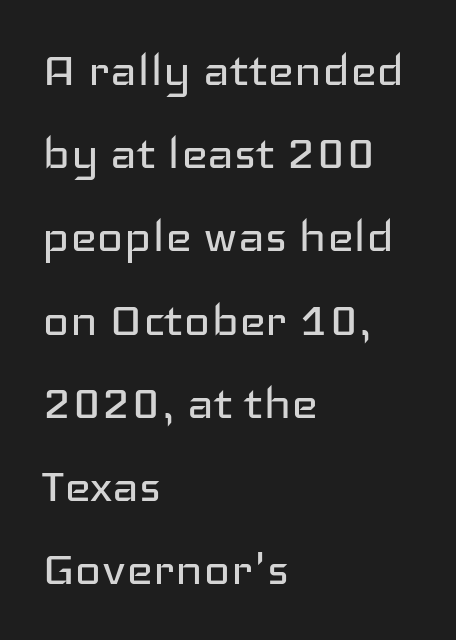
Q: Is the text bold? A: No.
Q: Is the text italic (slanted)? A: No, it is upright.
Q: Is the typeface a serif or a sans-serif typeface? A: Sans-serif.
Q: Is the text underlined? A: No.
Q: How is the paragraph aligned? A: Left-aligned.
Q: Is the spacing between letters normal or unusually wide? A: Normal.
Q: Is the spacing between lines tight, normal or loose? A: Normal.
Q: Width (condensed, normal, or wide)? A: Wide.
Q: Stroke contrast? A: Low.
Q: x-height? A: Medium.
Q: Monospaced? A: No.
